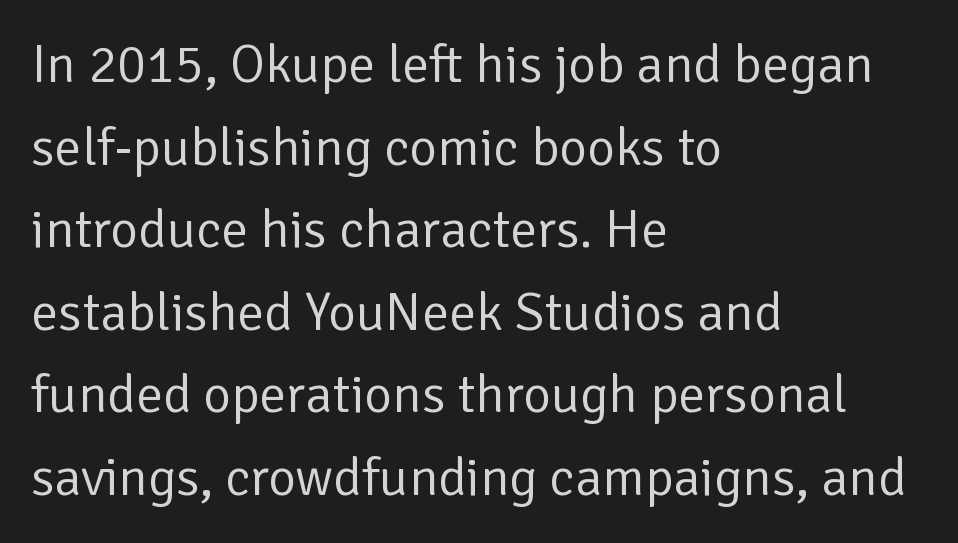
Looks like regular typesetting: each glyph gets only the width it needs. The rendering anchors every line to the left-hand side. Each word holds together tightly as a unit, with standard inter-letter gaps. Serifs: no, the terminals of the letterforms are clean.
